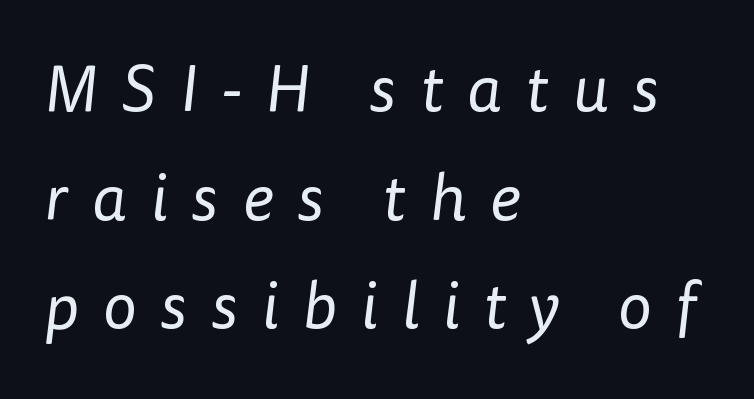
{"serif": "no", "bold": "no", "weight": "regular", "width": "normal", "stroke_contrast": "low", "x_height": "medium", "monospaced": "no", "underline": "no", "align": "left", "line_spacing": "normal", "line_spacing_ratio": 1.67, "letter_spacing": "wide", "letter_spacing_em": 0.37, "glyph_px": 65}
